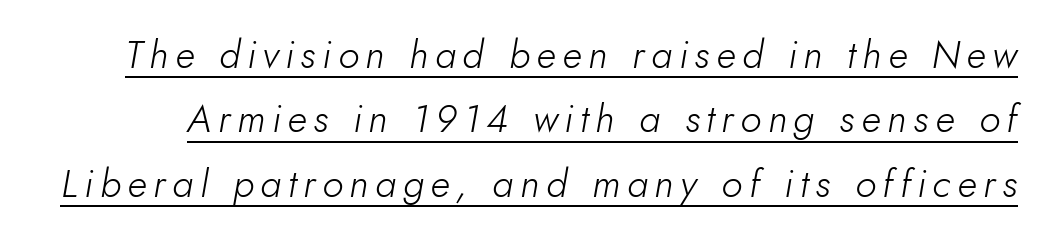
The image shows 39 px light type, italic (leaning right); set normal line spacing (1.65x), underlined; low stroke contrast and a small x-height.
